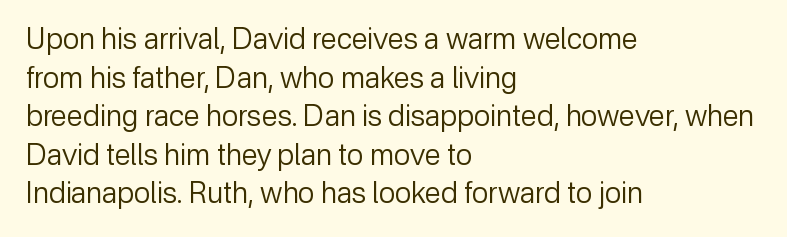
The image shows 29 px regular-weight sans-serif type, upright; set left-aligned, normal line spacing (1.33x), normal letter spacing, not underlined; low stroke contrast and a medium x-height.
